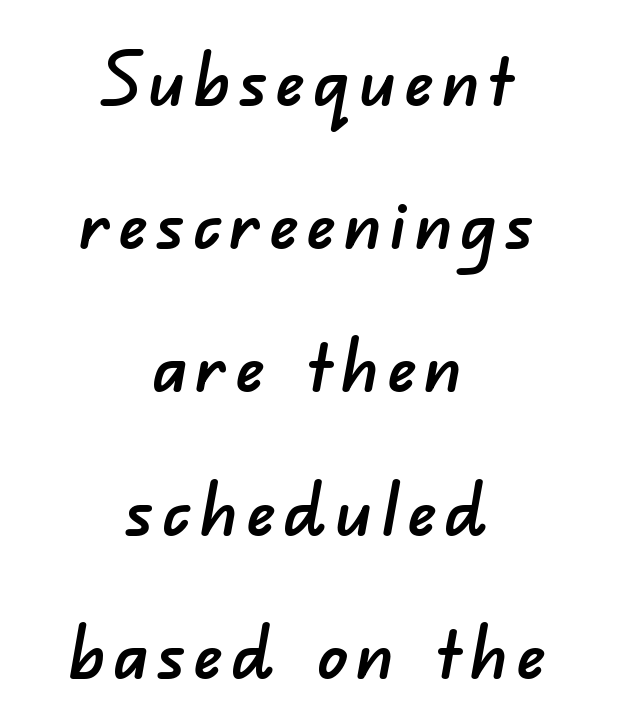
{"serif": "no", "width": "normal", "stroke_contrast": "low", "x_height": "small", "monospaced": "no", "underline": "no", "align": "center", "line_spacing": "loose", "line_spacing_ratio": 1.91, "glyph_px": 75}
